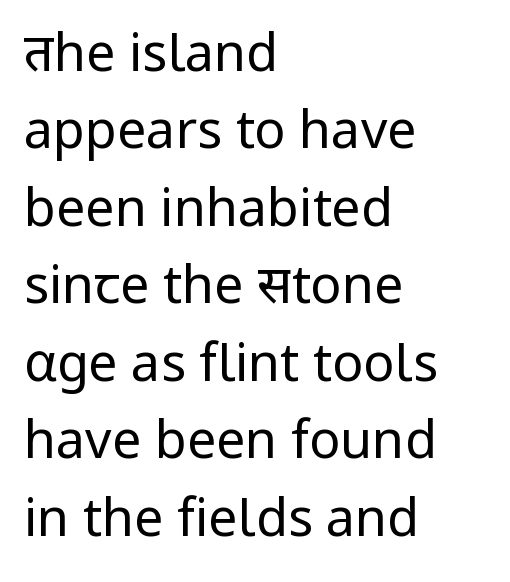
The words here are not underlined. The rag falls on the right side of this text block. Does the leading feel generous? No, just average. The passage shown is typed in a proportional face where columns would drift. The letters stand upright; this is a roman face. Weight: in the light-to-regular range.
